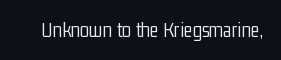
Q: Is the text bold? A: No.
Q: Is the text italic (slanted)? A: No, it is upright.
Q: Is the text underlined? A: No.
Q: Is the spacing between letters normal or unusually wide? A: Normal.
